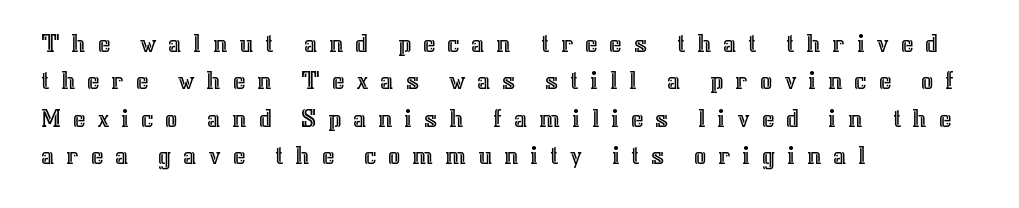
Here the glyphs are tracked loosely, breaking word shapes into spaced letters. In terms of leading, this rendering sits right in the middle. Notice how the stems are strictly vertical — no italics here. A student would call this left alignment; a typographer would say flush left, rag right. The space directly below the letters is spotless.
